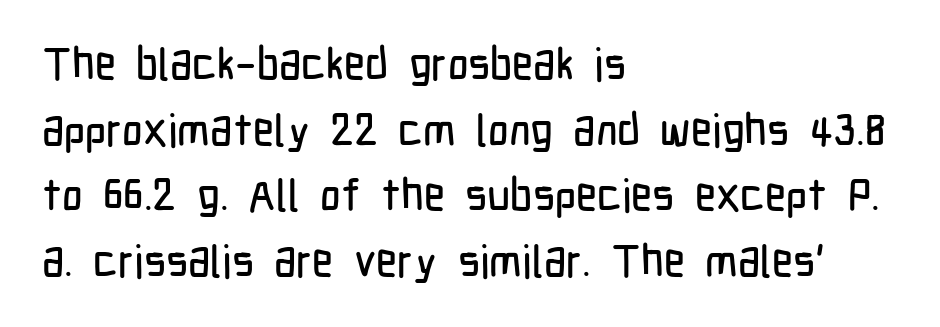
{"serif": "no", "italic": "no", "width": "condensed", "stroke_contrast": "low", "x_height": "medium", "monospaced": "no", "underline": "no", "align": "left", "line_spacing": "normal", "line_spacing_ratio": 1.46, "letter_spacing": "normal", "letter_spacing_em": 0.0, "glyph_px": 45}
